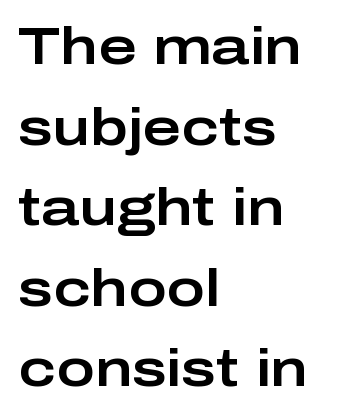
{"serif": "no", "italic": "no", "width": "wide", "stroke_contrast": "low", "x_height": "medium", "monospaced": "no", "underline": "no", "align": "left", "line_spacing": "normal", "line_spacing_ratio": 1.55, "letter_spacing": "normal", "letter_spacing_em": 0.0, "glyph_px": 52}
